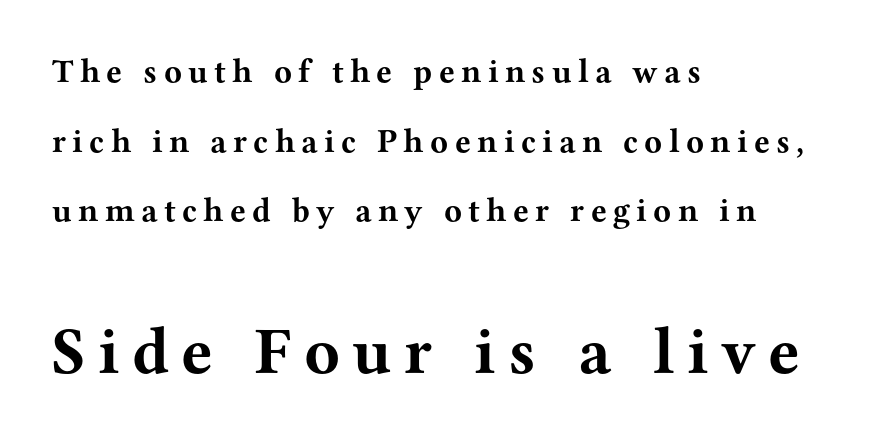
The image shows 66 px bold, wide serif type, upright; set left-aligned, loose line spacing (2.11x), not underlined; the second (bottom) block is 2.0x larger; medium stroke contrast and a medium x-height.
